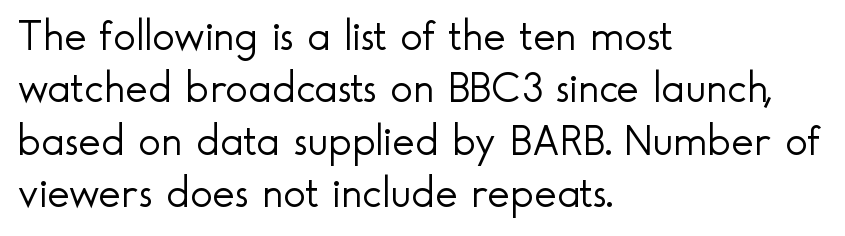
The image shows 43 px light sans-serif type, upright; set left-aligned, line spacing 1.22x, normal letter spacing, not underlined; a small x-height.
